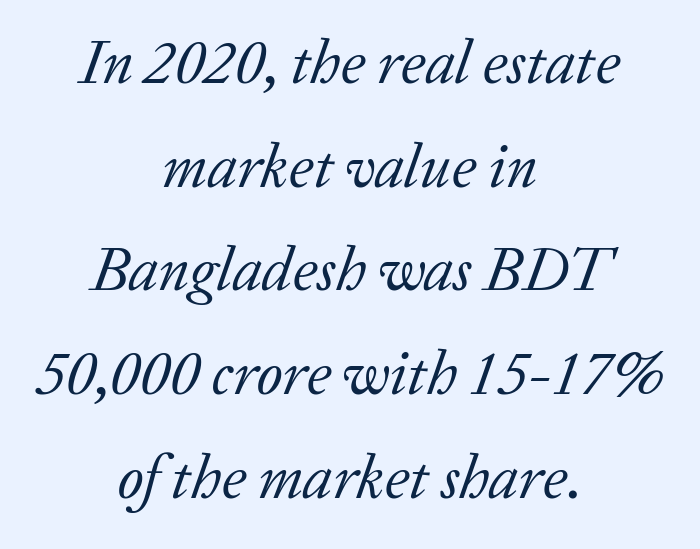
Q: Is the text bold? A: No.
Q: Is the text italic (slanted)? A: Yes, it leans right by about 20 degrees.
Q: Is the typeface a serif or a sans-serif typeface? A: Serif.
Q: Is the text underlined? A: No.
Q: How is the paragraph aligned? A: Centered.
Q: Is the spacing between letters normal or unusually wide? A: Normal.
Q: Is the spacing between lines tight, normal or loose? A: Normal.
Q: Width (condensed, normal, or wide)? A: Normal.
Q: Stroke contrast? A: Low.
Q: x-height? A: Medium.
Q: Monospaced? A: No.
